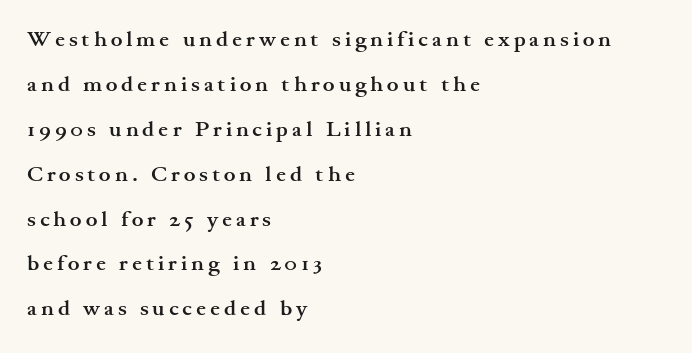
Q: Is the text bold? A: Yes.
Q: Is the text italic (slanted)? A: No, it is upright.
Q: Is the text underlined? A: No.
Q: How is the paragraph aligned? A: Left-aligned.
Q: Is the spacing between lines tight, normal or loose? A: Loose.
